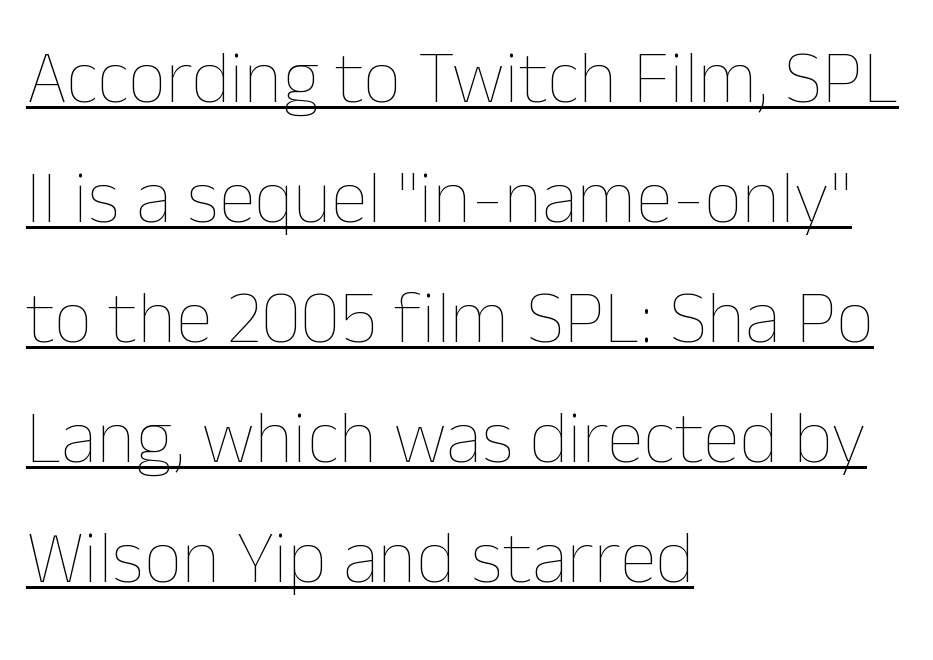
The image shows 75 px thin type, upright; set left-aligned, normal line spacing (1.6x), normal letter spacing, underlined; low stroke contrast and a medium x-height.
